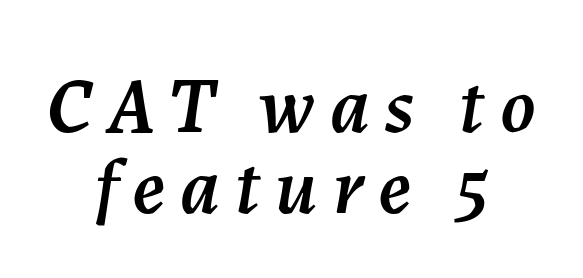
{"italic": "yes", "lean": "right", "slant_degrees": 7, "width": "normal", "stroke_contrast": "medium", "x_height": "medium", "monospaced": "no", "underline": "no", "align": "center", "line_spacing": "tight", "line_spacing_ratio": 1.02, "glyph_px": 79}
